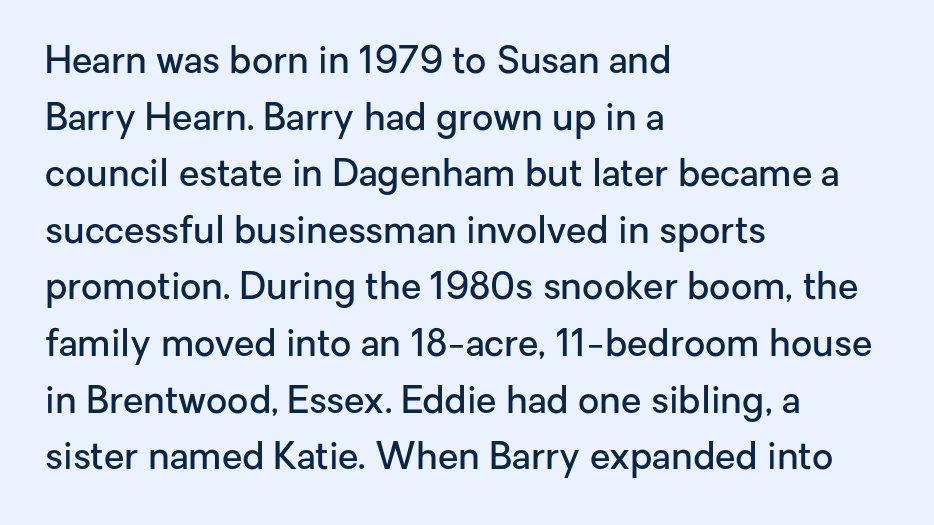
Q: Is the text bold? A: Semi-bold.
Q: Is the text italic (slanted)? A: No, it is upright.
Q: Is the typeface a serif or a sans-serif typeface? A: Sans-serif.
Q: Is the text underlined? A: No.
Q: How is the paragraph aligned? A: Left-aligned.
Q: Is the spacing between letters normal or unusually wide? A: Normal.
Q: Is the spacing between lines tight, normal or loose? A: Normal.
Q: Width (condensed, normal, or wide)? A: Normal.
Q: Stroke contrast? A: Low.
Q: x-height? A: Medium.
Q: Monospaced? A: No.
